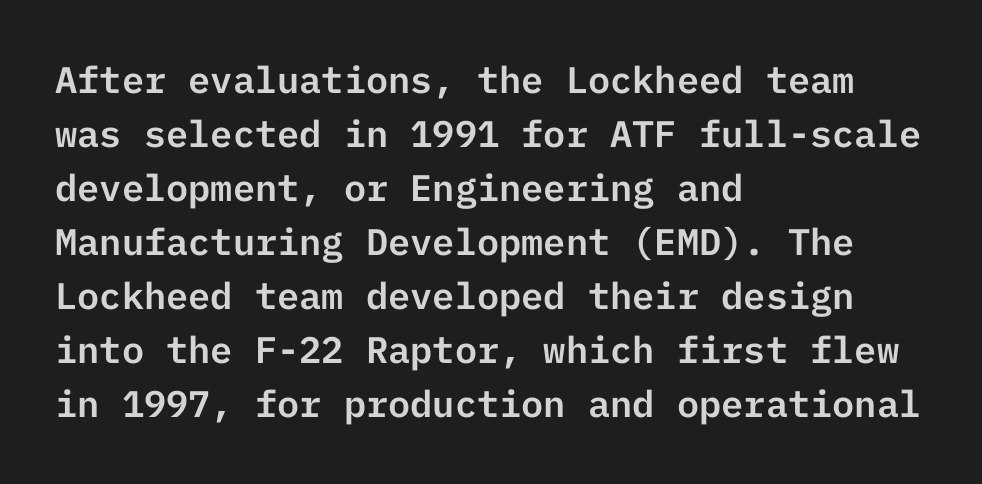
{"serif": "no", "italic": "no", "width": "normal", "stroke_contrast": "low", "x_height": "medium", "underline": "no", "align": "left", "line_spacing": "normal", "line_spacing_ratio": 1.46, "letter_spacing": "normal", "letter_spacing_em": 0.0, "glyph_px": 37}
